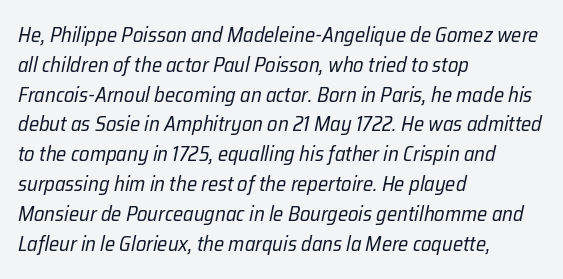
{"italic": "yes", "lean": "right", "slant_degrees": 12, "bold": "no", "underline": "no", "align": "left", "line_spacing": "normal", "line_spacing_ratio": 1.42, "letter_spacing": "normal", "letter_spacing_em": 0.0, "glyph_px": 21}
